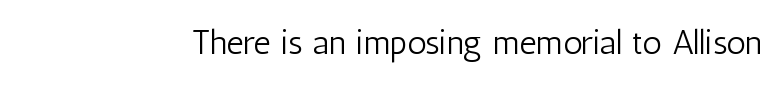
The image shows 34 px light, condensed sans-serif type, upright; set normal letter spacing, not underlined; low stroke contrast and a medium x-height.
